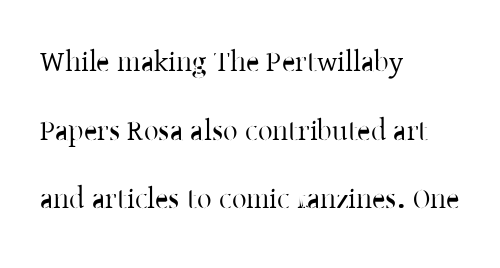
The words here are not underlined. Visually the block forms a straight wall on the left and a jagged coastline on the right. No extra tracking has been applied to these lines. The lettering holds an erect, upright posture throughout. This block would shrink considerably if given ordinary leading; it's expanded now.
